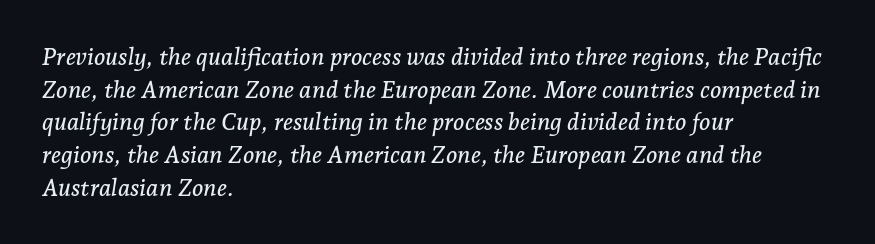
The image shows 24 px text type, italic (leaning right); set left-aligned, normal line spacing (1.36x), normal letter spacing, not underlined.
